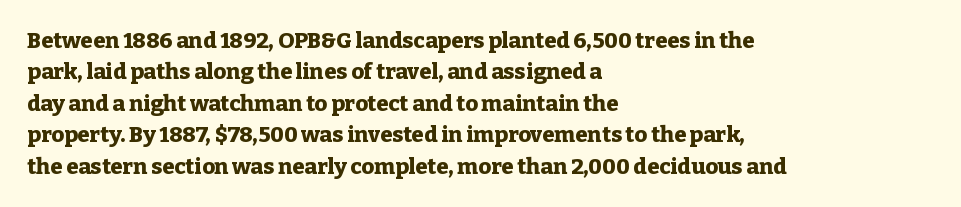
{"italic": "no", "bold": "yes", "underline": "no", "align": "left", "line_spacing": "normal", "line_spacing_ratio": 1.43, "letter_spacing": "normal", "letter_spacing_em": 0.0, "glyph_px": 22}
